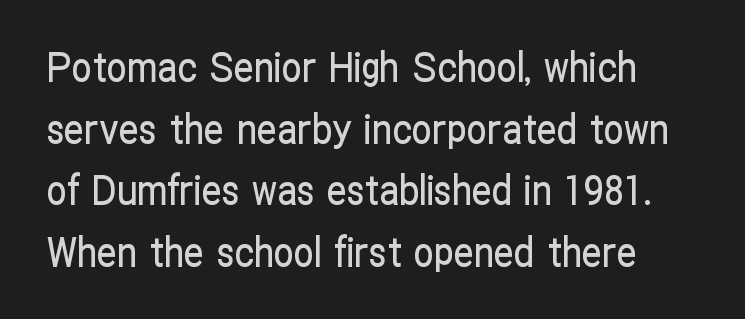
Q: Is the text italic (slanted)? A: No, it is upright.
Q: Is the typeface a serif or a sans-serif typeface? A: Sans-serif.
Q: Is the text underlined? A: No.
Q: Is the spacing between letters normal or unusually wide? A: Normal.
Q: Is the spacing between lines tight, normal or loose? A: Normal.
Q: Width (condensed, normal, or wide)? A: Condensed.
Q: Stroke contrast? A: Low.
Q: x-height? A: Medium.
Q: Monospaced? A: No.
